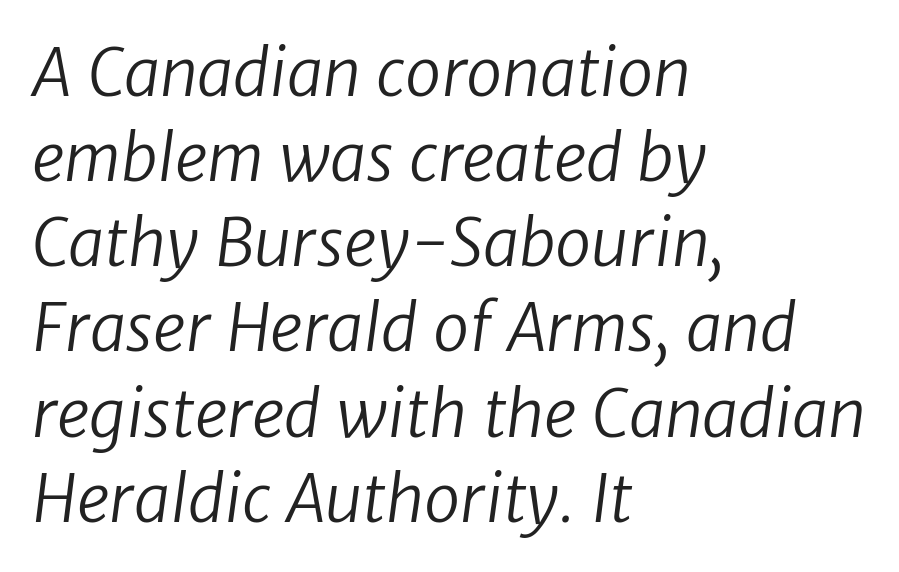
The image shows 65 px regular-weight sans-serif type; set left-aligned, normal line spacing (1.31x), normal letter spacing, not underlined; low stroke contrast and a medium x-height.
